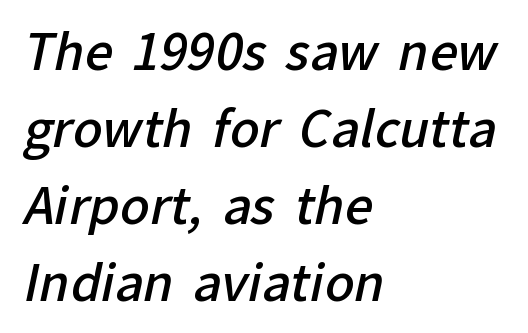
{"serif": "no", "bold": "semi", "weight": "semibold", "width": "normal", "stroke_contrast": "low", "x_height": "medium", "monospaced": "no", "underline": "no", "align": "left", "line_spacing": "normal", "line_spacing_ratio": 1.57, "letter_spacing": "normal", "letter_spacing_em": 0.0, "glyph_px": 49}
